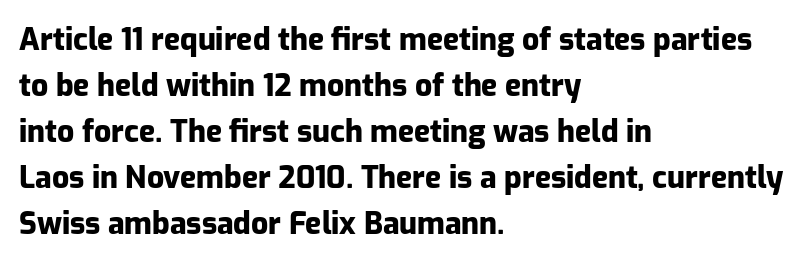
You'd pick this weight for a headline — it's a proper bold. The tracking reads as untouched default to a designer's eye. Each letter's strokes conclude bluntly, with no projecting serifs. Letters rest on an invisible, unmarked baseline. Rendered with straight, roman letterforms. Compared with typical paragraphs, the rows here are spaced about the same.
